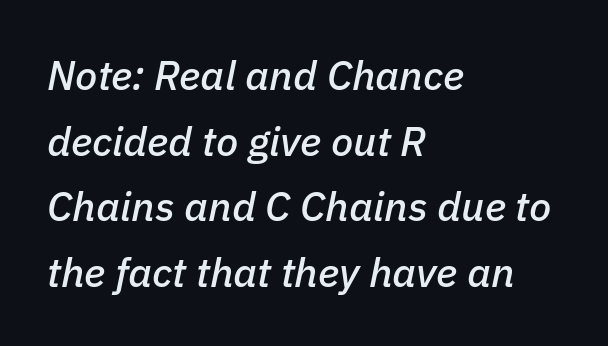
Q: Is the text italic (slanted)? A: Yes, it leans right by about 11 degrees.
Q: Is the text underlined? A: No.
Q: How is the paragraph aligned? A: Left-aligned.
Q: Is the spacing between letters normal or unusually wide? A: Normal.
Q: Is the spacing between lines tight, normal or loose? A: Normal.
Q: Width (condensed, normal, or wide)? A: Normal.
Q: Stroke contrast? A: Low.
Q: x-height? A: Medium.
Q: Monospaced? A: No.
